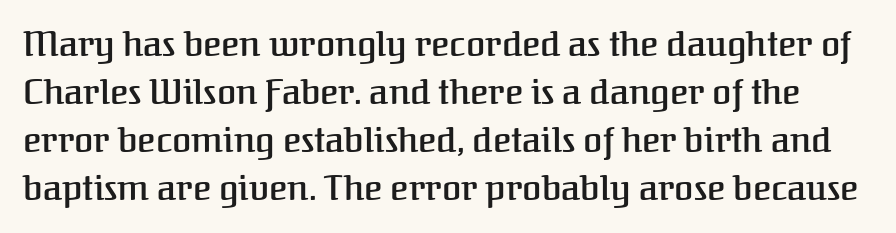
Glance below the letters and you will spot only blank space. Is this a fixed-width face? No — the glyphs have proportional, varying widths. Style check: upright. Letterform terminals end in serifs throughout the passage. Between one letter and the next there's only the usual sliver of space. Weight check: semibold — heavier than regular, not quite bold.
